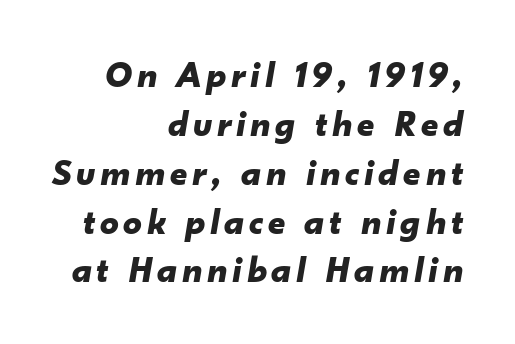
Weight check: bold — yes, fully. Do the characters align in a grid? No, the font is proportional. Glance below the letters and you will spot only blank space. The setting favours the right margin, as signatures and pull-quotes sometimes do.
